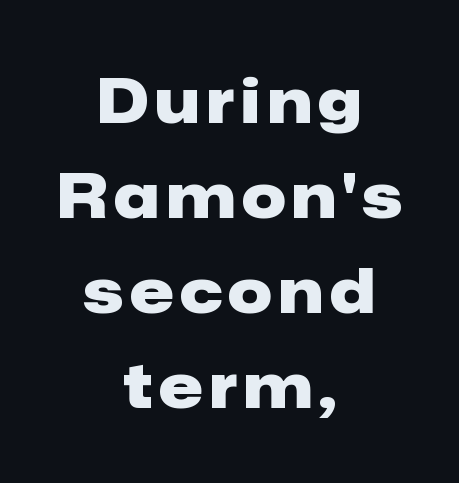
{"serif": "no", "italic": "no", "bold": "yes", "weight": "heavy", "width": "normal", "stroke_contrast": "low", "x_height": "medium", "monospaced": "no", "underline": "no", "align": "center", "line_spacing": "normal", "line_spacing_ratio": 1.53, "glyph_px": 62}
